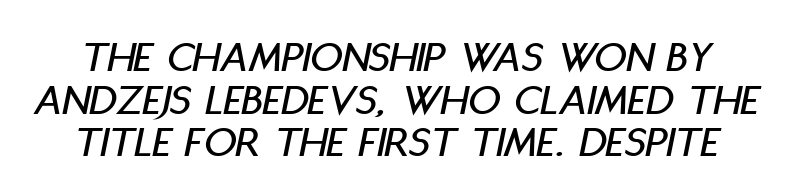
The image shows 45 px condensed type, italic (leaning right); set tight line spacing (0.95x), normal letter spacing, not underlined; low stroke contrast and a large x-height.
